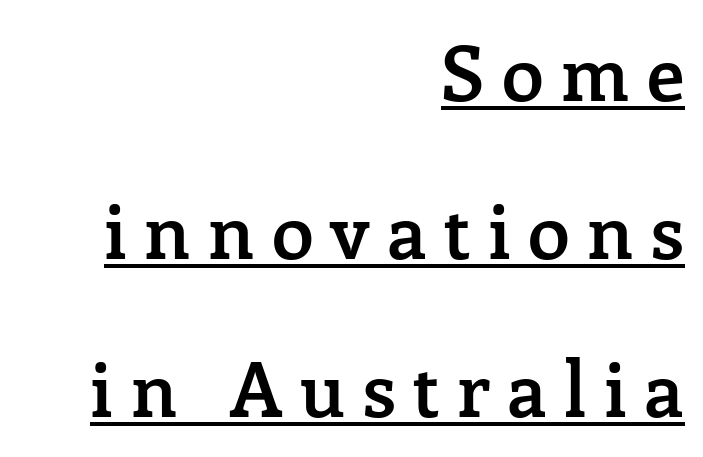
Q: Is the text bold? A: Semi-bold.
Q: Is the text italic (slanted)? A: No, it is upright.
Q: Is the typeface a serif or a sans-serif typeface? A: Serif.
Q: Is the text underlined? A: Yes.
Q: How is the paragraph aligned? A: Right-aligned.
Q: Is the spacing between letters normal or unusually wide? A: Unusually wide.
Q: Is the spacing between lines tight, normal or loose? A: Loose.
Q: Width (condensed, normal, or wide)? A: Normal.
Q: Stroke contrast? A: Low.
Q: x-height? A: Medium.
Q: Monospaced? A: No.
